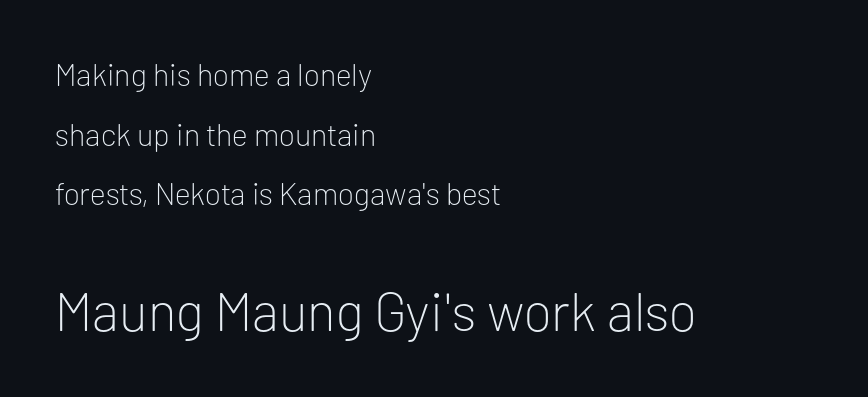
The type family on display is of the sans-serif kind. Rows of type keep a wide berth in the vertical direction. The line texture is even and compact thanks to regular tracking. The letters advance in unequal steps, a hallmark of proportional type. The baseline area is clear. Is there any slant? The stems are plumb.
